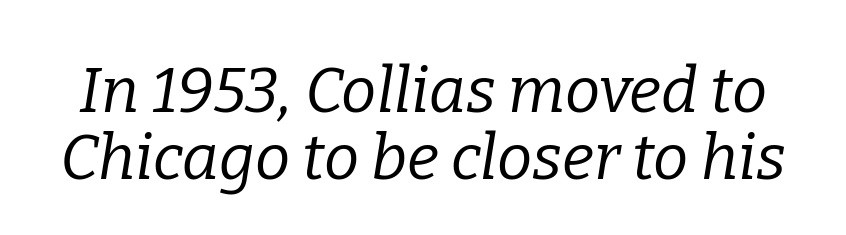
Q: Is the text bold? A: No.
Q: Is the text italic (slanted)? A: Yes, it leans right by about 9 degrees.
Q: Is the typeface a serif or a sans-serif typeface? A: Serif.
Q: Is the text underlined? A: No.
Q: Is the spacing between letters normal or unusually wide? A: Normal.
Q: Is the spacing between lines tight, normal or loose? A: Tight.
Q: Width (condensed, normal, or wide)? A: Normal.
Q: Stroke contrast? A: Low.
Q: x-height? A: Medium.
Q: Monospaced? A: No.
